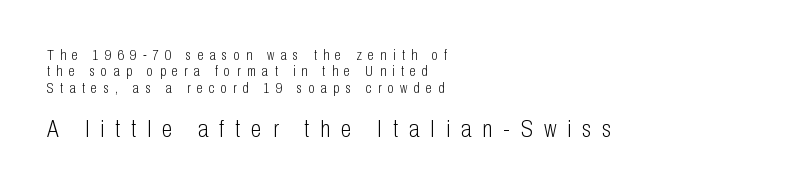
The image shows 24 px text type, upright; set left-aligned, line spacing 1.17x, unusually wide letter spacing (+0.46 em), not underlined; the second (bottom) block is 1.71x larger.
